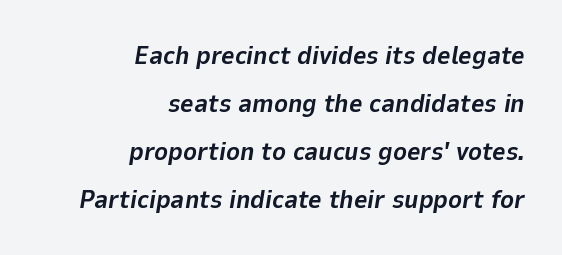
Compared with ordinary roman type, these characters are visibly tilted. This rendering features lettering with no underline. In terms of weight, the rendering is a true, heavy bold. In terms of letterspacing, this is plain default setting. Which margin do the lines hug? The right one — the left edge is uneven.
